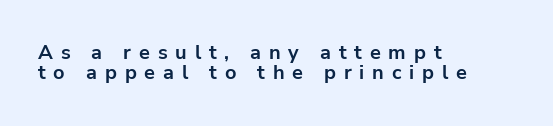
Q: Is the text bold? A: Yes.
Q: Is the text italic (slanted)? A: No, it is upright.
Q: Is the text underlined? A: No.
Q: How is the paragraph aligned? A: Left-aligned.
Q: Is the spacing between letters normal or unusually wide? A: Unusually wide.
Q: Is the spacing between lines tight, normal or loose? A: Tight.
